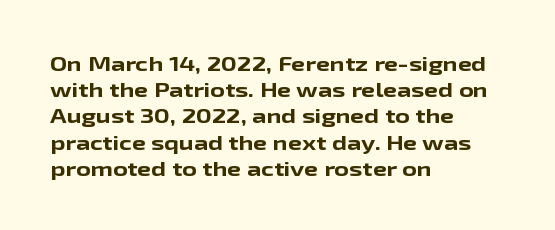
{"italic": "no", "bold": "yes", "underline": "no", "align": "left", "line_spacing": "normal", "line_spacing_ratio": 1.31, "letter_spacing": "normal", "letter_spacing_em": 0.0, "glyph_px": 20}
